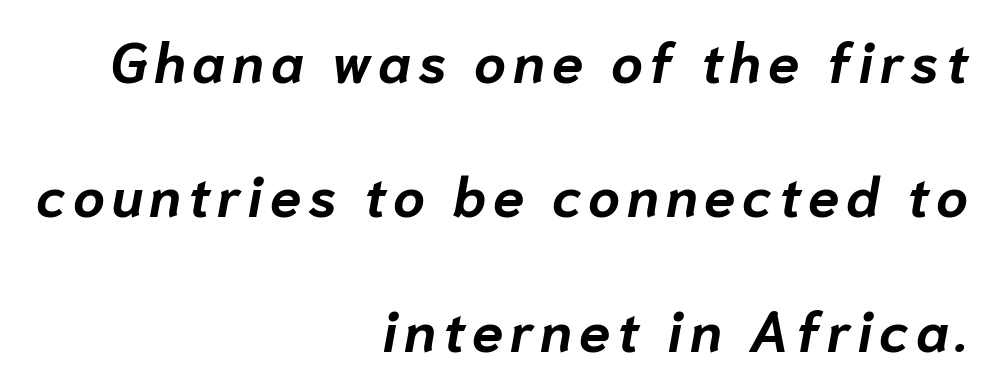
{"italic": "yes", "lean": "right", "slant_degrees": 10, "bold": "yes", "weight": "bold", "width": "normal", "stroke_contrast": "low", "x_height": "medium", "monospaced": "no", "underline": "no", "align": "right", "line_spacing": "loose", "line_spacing_ratio": 2.4, "glyph_px": 56}
